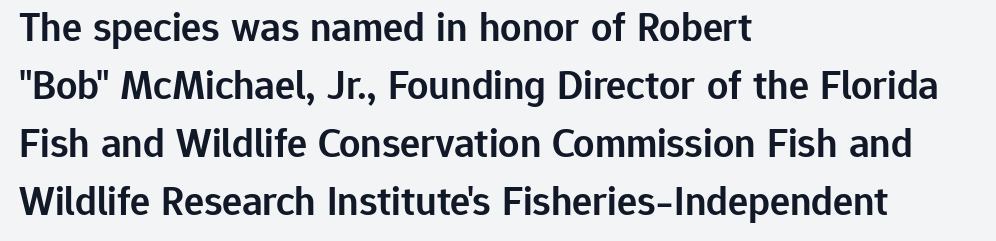
Q: Is the text bold? A: Semi-bold.
Q: Is the text italic (slanted)? A: No, it is upright.
Q: Is the typeface a serif or a sans-serif typeface? A: Sans-serif.
Q: Is the text underlined? A: No.
Q: How is the paragraph aligned? A: Left-aligned.
Q: Is the spacing between letters normal or unusually wide? A: Normal.
Q: Is the spacing between lines tight, normal or loose? A: Normal.
Q: Width (condensed, normal, or wide)? A: Normal.
Q: Stroke contrast? A: Low.
Q: x-height? A: Medium.
Q: Monospaced? A: No.
